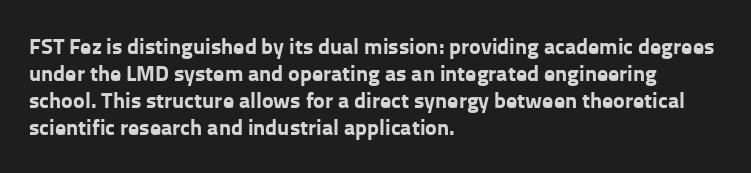
{"italic": "no", "bold": "yes", "underline": "no", "align": "left", "line_spacing_ratio": 1.22, "letter_spacing": "normal", "letter_spacing_em": 0.0, "glyph_px": 22}
